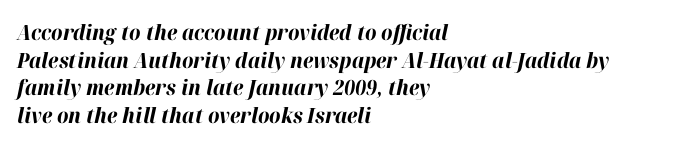
The image shows 21 px bold type, italic (leaning right); set left-aligned, normal line spacing (1.32x), normal letter spacing, not underlined.
